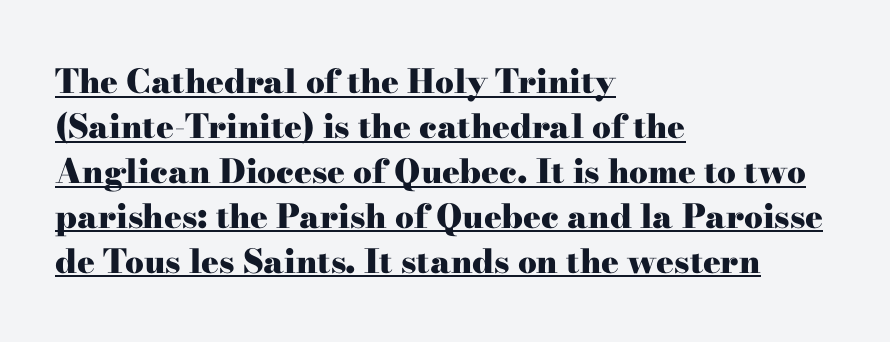
Q: Is the text bold? A: Yes.
Q: Is the text italic (slanted)? A: No, it is upright.
Q: Is the typeface a serif or a sans-serif typeface? A: Serif.
Q: Is the text underlined? A: Yes.
Q: How is the paragraph aligned? A: Left-aligned.
Q: Is the spacing between letters normal or unusually wide? A: Normal.
Q: Is the spacing between lines tight, normal or loose? A: Normal.
Q: Width (condensed, normal, or wide)? A: Wide.
Q: Stroke contrast? A: High.
Q: x-height? A: Small.
Q: Monospaced? A: No.
